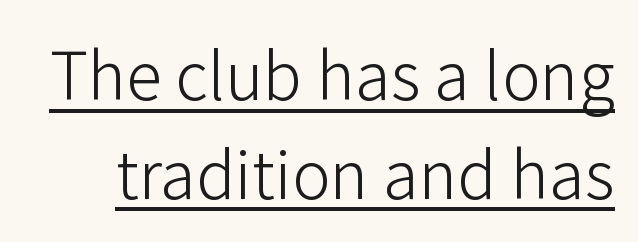
The image shows 65 px light sans-serif type, upright; set normal line spacing (1.52x), normal letter spacing, underlined; low stroke contrast and a medium x-height.
